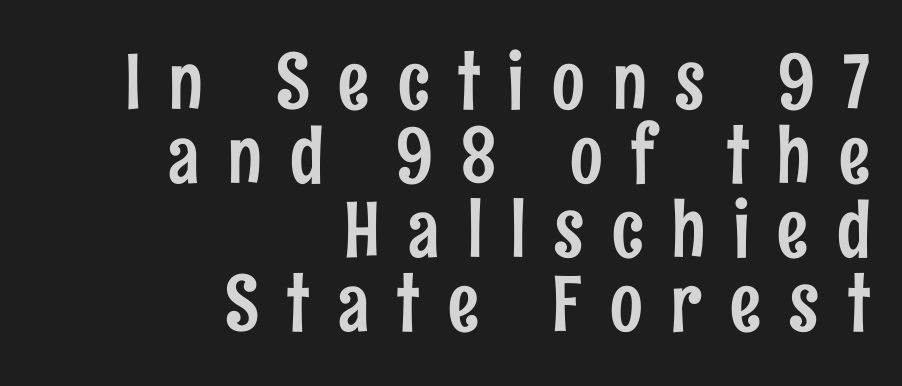
Observe the absence of serifs on each vertical stroke in this sample. A typesetter would call this leading minimal, almost set solid. Characters follow at a spacing far wider than the type designer built in. Note the varied advance widths — an 'i' is clearly narrower than an 'm'. This rendering uses right alignment, leaving the left contour irregular. The specimen reads as upright at a glance.
